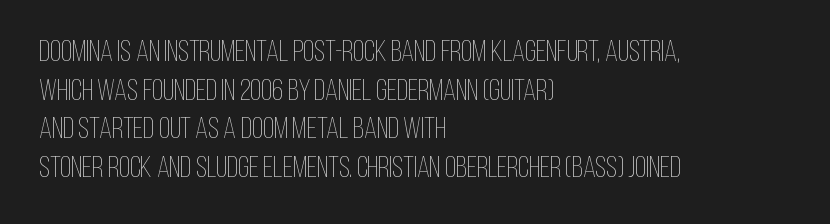
Q: Is the text bold? A: No.
Q: Is the text italic (slanted)? A: No, it is upright.
Q: Is the text underlined? A: No.
Q: How is the paragraph aligned? A: Left-aligned.
Q: Is the spacing between letters normal or unusually wide? A: Normal.
Q: Is the spacing between lines tight, normal or loose? A: Normal.
Q: Width (condensed, normal, or wide)? A: Condensed.
Q: Stroke contrast? A: Low.
Q: x-height? A: Large.
Q: Monospaced? A: No.
